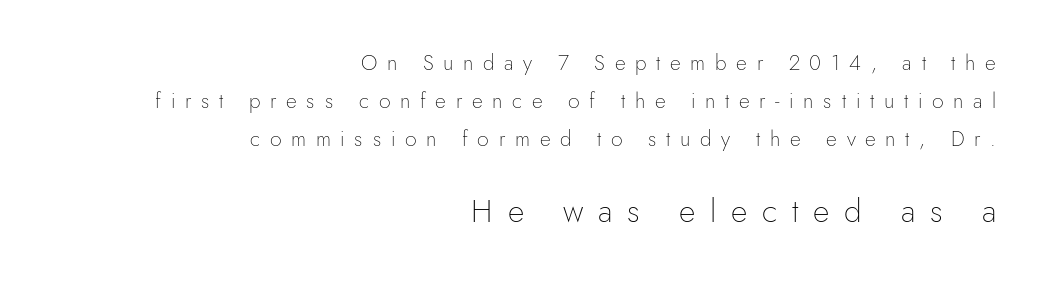
{"serif": "no", "italic": "no", "bold": "no", "weight": "thin", "width": "normal", "stroke_contrast": "low", "x_height": "small", "monospaced": "no", "underline": "no", "align": "right", "line_spacing_ratio": 1.82, "letter_spacing": "wide", "letter_spacing_em": 0.46, "larger_block": "second", "size_ratio": 1.52, "glyph_px": 32}
